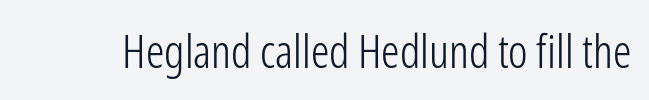
The image shows 46 px light, condensed sans-serif type, upright; set normal letter spacing, not underlined; low stroke contrast and a medium x-height.
